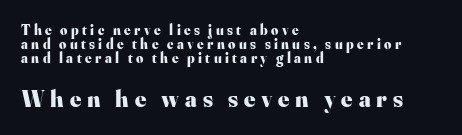
Q: Is the text bold? A: Yes.
Q: Is the text italic (slanted)? A: No, it is upright.
Q: Is the text underlined? A: No.
Q: How is the paragraph aligned? A: Left-aligned.
Q: Is the spacing between letters normal or unusually wide? A: Unusually wide.
Q: Is the spacing between lines tight, normal or loose? A: Tight.
Q: Which block of text is set in a larger size, the first (top) or the second (bottom)? A: The second (bottom) one.
